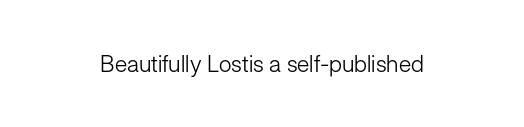
Q: Is the text bold? A: No.
Q: Is the text italic (slanted)? A: No, it is upright.
Q: Is the text underlined? A: No.
Q: Is the spacing between letters normal or unusually wide? A: Normal.
